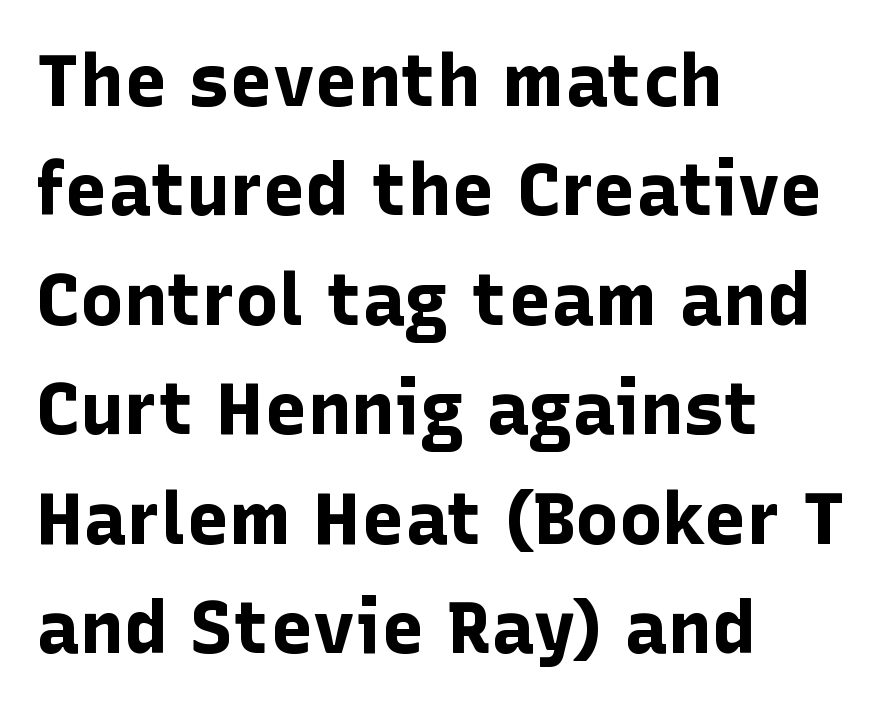
The compositor pushed each line to the left boundary. This sample keeps an unexceptional amount of space between lines. In terms of letterspacing, this is plain default setting. The letters advance in unequal steps, a hallmark of proportional type. The area under the type is left untouched. Each letter's strokes conclude bluntly, with no projecting serifs.
